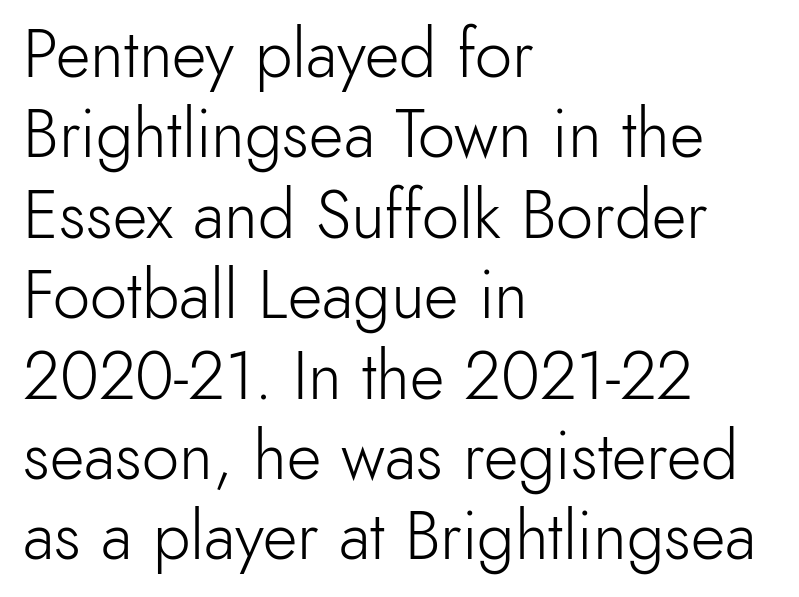
The image shows 67 px light sans-serif type, upright; set left-aligned, line spacing 1.2x, normal letter spacing, not underlined; a small x-height.
